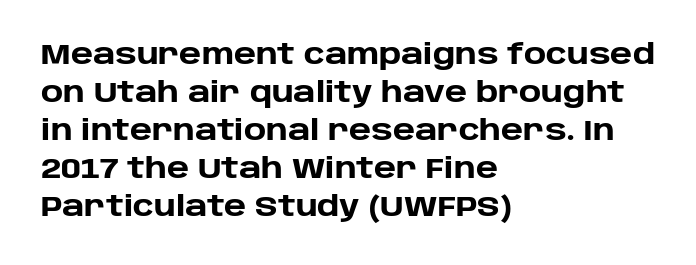
{"serif": "no", "italic": "no", "bold": "yes", "weight": "heavy", "width": "normal", "stroke_contrast": "low", "x_height": "large", "monospaced": "no", "underline": "no", "align": "left", "line_spacing": "normal", "line_spacing_ratio": 1.36, "letter_spacing": "normal", "letter_spacing_em": 0.0, "glyph_px": 28}
